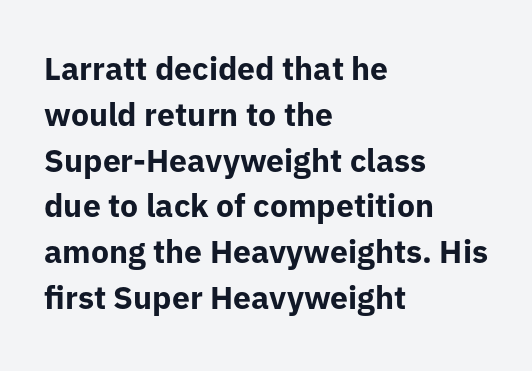
Q: Is the text bold? A: Yes.
Q: Is the text italic (slanted)? A: No, it is upright.
Q: Is the typeface a serif or a sans-serif typeface? A: Sans-serif.
Q: Is the text underlined? A: No.
Q: How is the paragraph aligned? A: Left-aligned.
Q: Is the spacing between letters normal or unusually wide? A: Normal.
Q: Is the spacing between lines tight, normal or loose? A: Normal.
Q: Width (condensed, normal, or wide)? A: Normal.
Q: Stroke contrast? A: Low.
Q: x-height? A: Medium.
Q: Monospaced? A: No.
